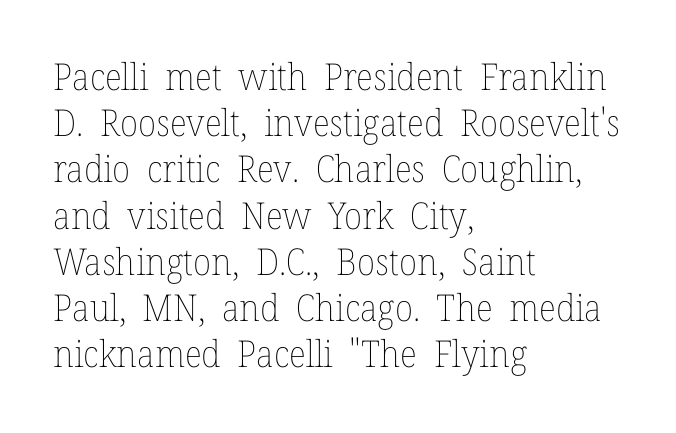
Has an underline been added? It has not. Baseline-to-baseline distance is the conventional proportion of letter height. Ascenders rise straight up at ninety degrees. Unbolded letterforms with no extra heft. Each word holds together tightly as a unit, with standard inter-letter gaps. Every row of glyphs begins at an identical x-position on the left.
